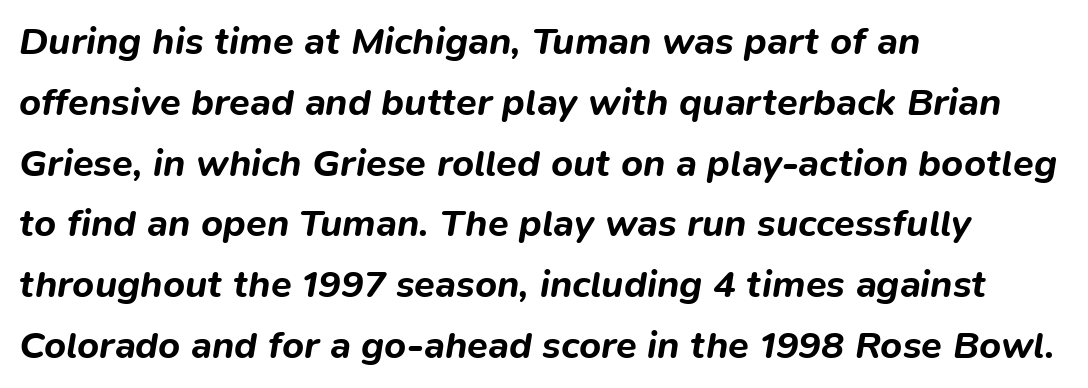
The image shows 38 px bold type, italic (leaning right); set left-aligned, normal line spacing (1.6x), normal letter spacing, not underlined; low stroke contrast and a medium x-height.
